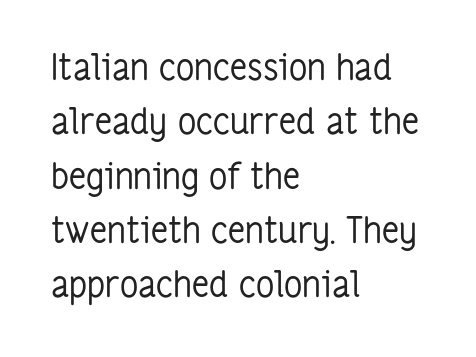
The image shows 36 px regular-weight, condensed sans-serif type, upright; set left-aligned, normal line spacing (1.51x), normal letter spacing, not underlined; low stroke contrast and a medium x-height.
